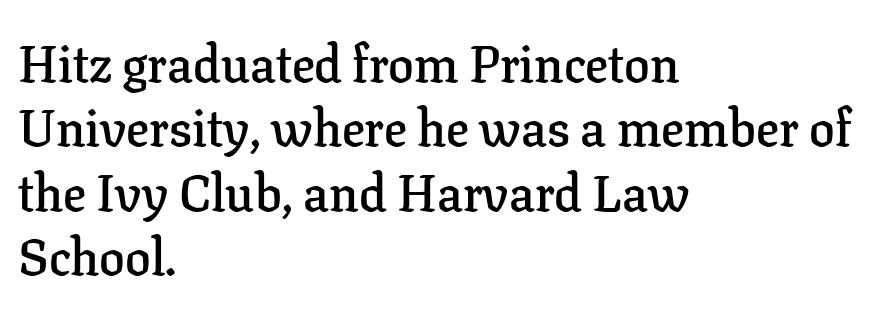
Where is the straight margin? On the left. The letterforms sit shoulder to shoulder at normal distance. Check the space under the baseline: it is left empty. The space between consecutive lines is moderate.
